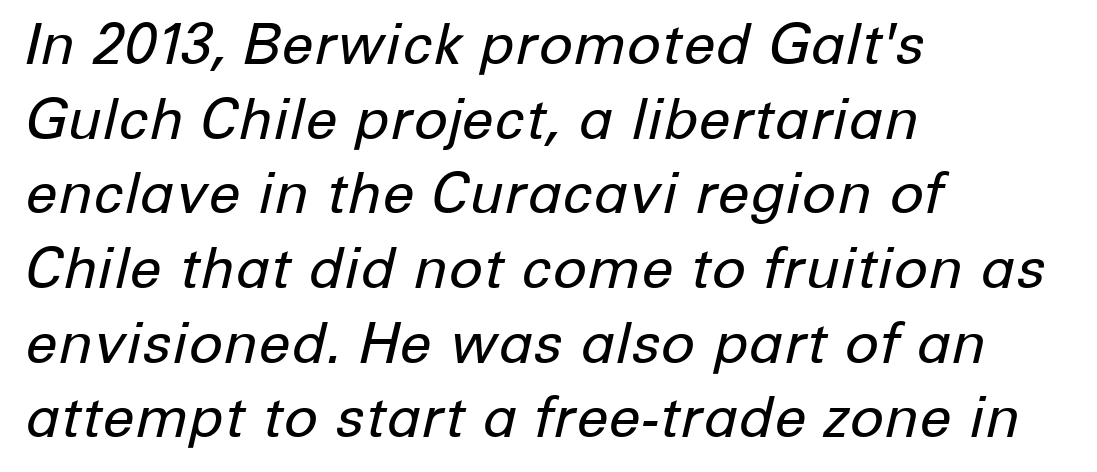
The image shows 57 px regular-weight type, italic (leaning right); set left-aligned, normal line spacing (1.31x), normal letter spacing, not underlined; low stroke contrast and a medium x-height.
